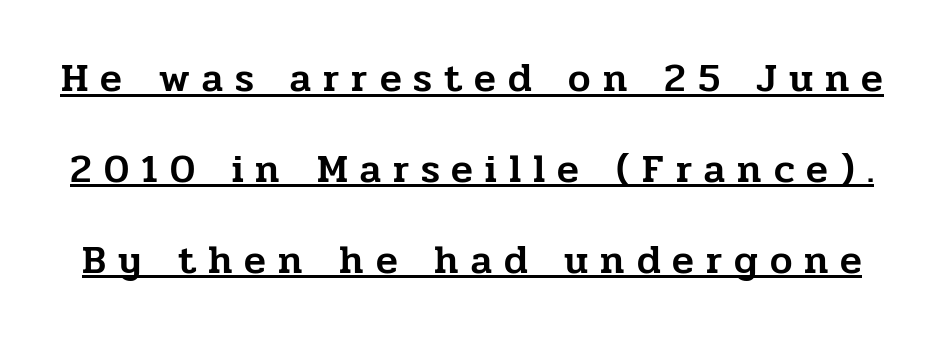
Q: Is the text italic (slanted)? A: No, it is upright.
Q: Is the typeface a serif or a sans-serif typeface? A: Serif.
Q: Is the text underlined? A: Yes.
Q: Is the spacing between letters normal or unusually wide? A: Unusually wide.
Q: Is the spacing between lines tight, normal or loose? A: Loose.
Q: Width (condensed, normal, or wide)? A: Normal.
Q: Stroke contrast? A: Low.
Q: x-height? A: Medium.
Q: Monospaced? A: No.
